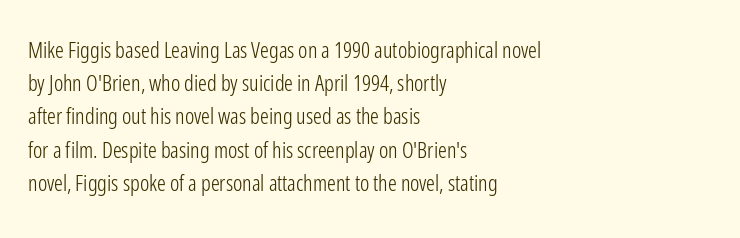
Q: Is the text bold? A: No.
Q: Is the text italic (slanted)? A: No, it is upright.
Q: Is the text underlined? A: No.
Q: How is the paragraph aligned? A: Left-aligned.
Q: Is the spacing between letters normal or unusually wide? A: Normal.
Q: Is the spacing between lines tight, normal or loose? A: Normal.
